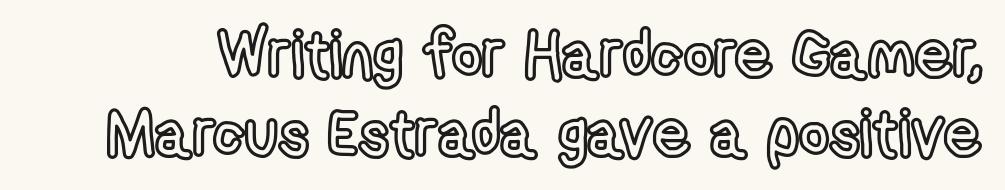
The image shows 65 px condensed type, upright; set line spacing 1.21x, normal letter spacing, not underlined; a medium x-height.
